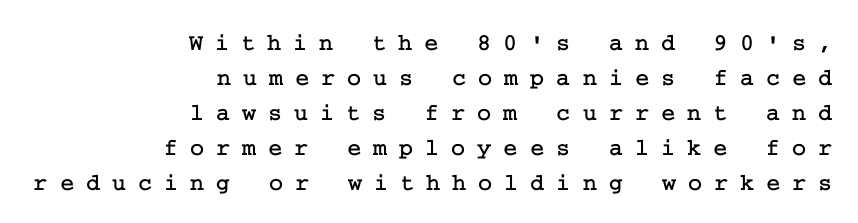
The vertical gap from one line to the next is medium. Words appear elongated and porous because spacing is wide. This rendering uses right alignment, leaving the left contour irregular. Nope, not italic — everything's standing straight.
